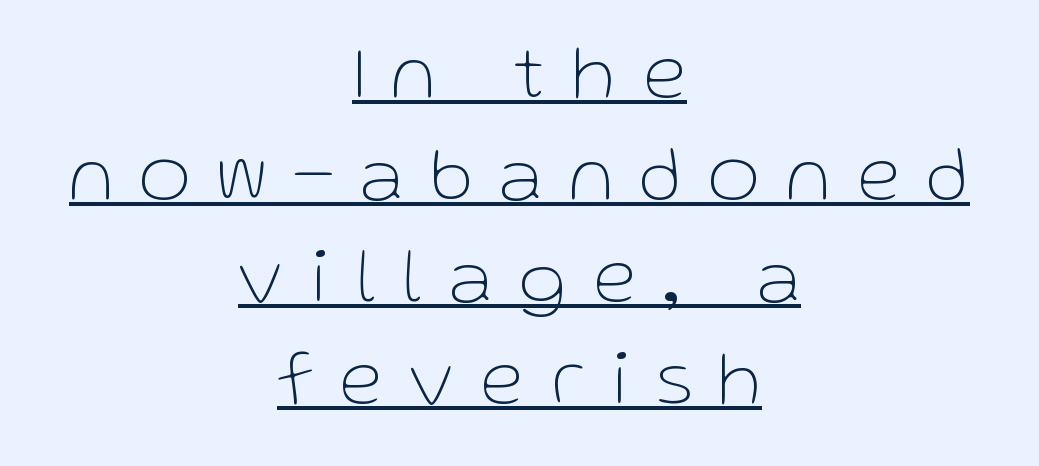
Q: Is the text bold? A: No.
Q: Is the text italic (slanted)? A: No, it is upright.
Q: Is the typeface a serif or a sans-serif typeface? A: Sans-serif.
Q: Is the text underlined? A: Yes.
Q: How is the paragraph aligned? A: Centered.
Q: Is the spacing between letters normal or unusually wide? A: Unusually wide.
Q: Is the spacing between lines tight, normal or loose? A: Normal.
Q: Width (condensed, normal, or wide)? A: Normal.
Q: Stroke contrast? A: Low.
Q: x-height? A: Medium.
Q: Monospaced? A: No.
